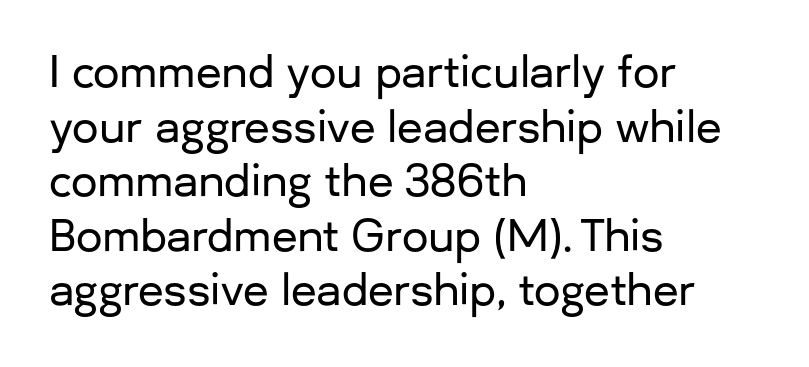
{"serif": "no", "italic": "no", "width": "normal", "stroke_contrast": "low", "x_height": "medium", "monospaced": "no", "underline": "no", "align": "left", "line_spacing": "normal", "line_spacing_ratio": 1.3, "letter_spacing": "normal", "letter_spacing_em": 0.0, "glyph_px": 42}
